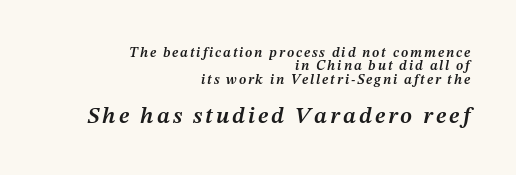
{"italic": "yes", "lean": "right", "slant_degrees": 12, "bold": "semi", "underline": "no", "align": "right", "line_spacing": "tight", "line_spacing_ratio": 0.96, "larger_block": "second", "size_ratio": 1.64, "glyph_px": 23}
